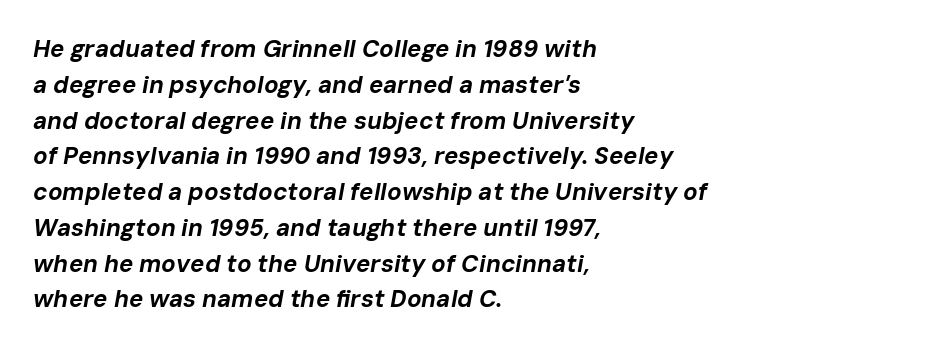
{"italic": "yes", "lean": "right", "slant_degrees": 10, "bold": "yes", "underline": "no", "align": "left", "line_spacing": "normal", "line_spacing_ratio": 1.49, "letter_spacing": "normal", "letter_spacing_em": 0.0, "glyph_px": 24}
